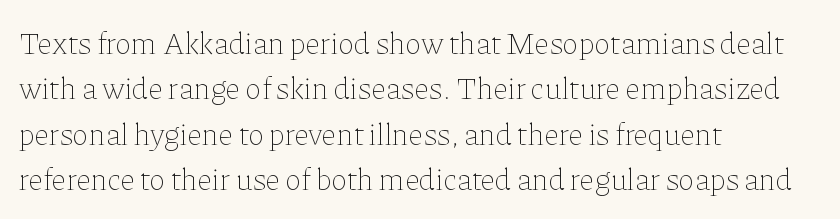
Q: Is the text bold? A: No.
Q: Is the text italic (slanted)? A: No, it is upright.
Q: Is the text underlined? A: No.
Q: How is the paragraph aligned? A: Left-aligned.
Q: Is the spacing between letters normal or unusually wide? A: Normal.
Q: Is the spacing between lines tight, normal or loose? A: Normal.
Q: Width (condensed, normal, or wide)? A: Normal.
Q: Stroke contrast? A: Low.
Q: x-height? A: Medium.
Q: Monospaced? A: No.
